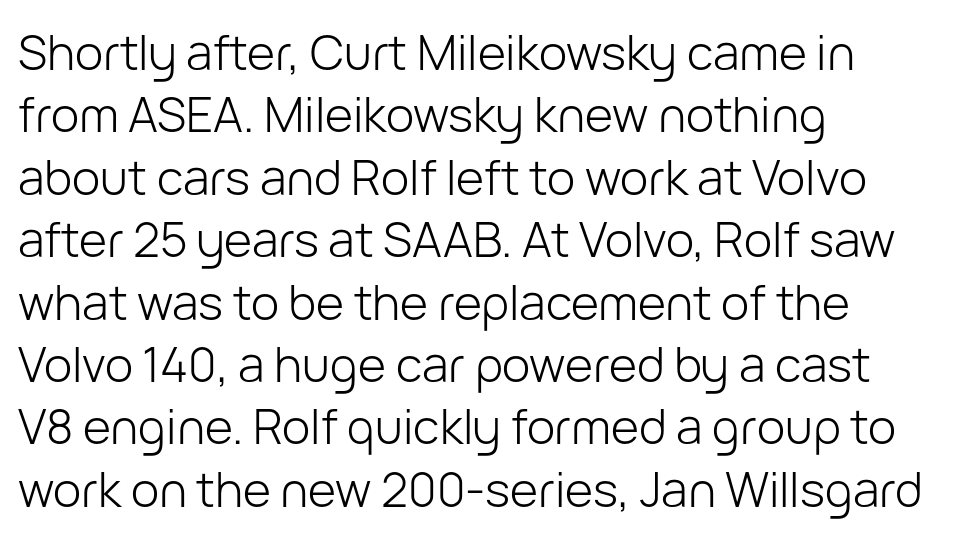
{"serif": "no", "italic": "no", "bold": "no", "weight": "light", "width": "normal", "stroke_contrast": "low", "x_height": "medium", "monospaced": "no", "underline": "no", "align": "left", "line_spacing": "normal", "line_spacing_ratio": 1.3, "letter_spacing": "normal", "letter_spacing_em": 0.0, "glyph_px": 48}
